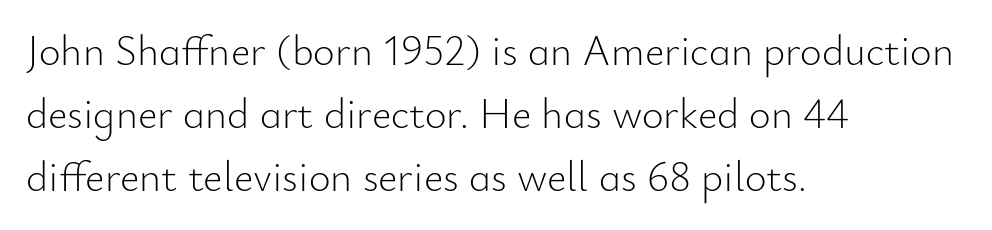
{"serif": "no", "italic": "no", "bold": "no", "weight": "light", "width": "normal", "stroke_contrast": "low", "x_height": "small", "monospaced": "no", "underline": "no", "align": "left", "line_spacing": "normal", "line_spacing_ratio": 1.5, "letter_spacing": "normal", "letter_spacing_em": 0.0, "glyph_px": 42}
